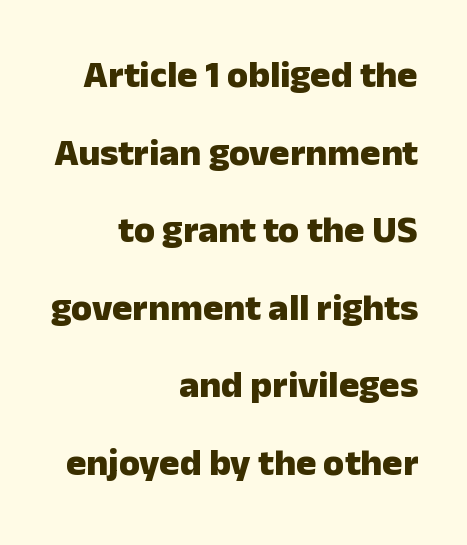
The image shows 38 px heavy sans-serif type, upright; set right-aligned, loose line spacing (2.04x), normal letter spacing, not underlined; low stroke contrast and a medium x-height.
